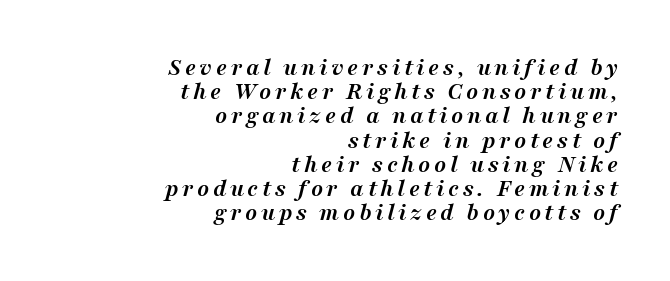
The image shows 25 px bold type, italic (leaning right); set right-aligned, tight line spacing (0.97x), not underlined.
